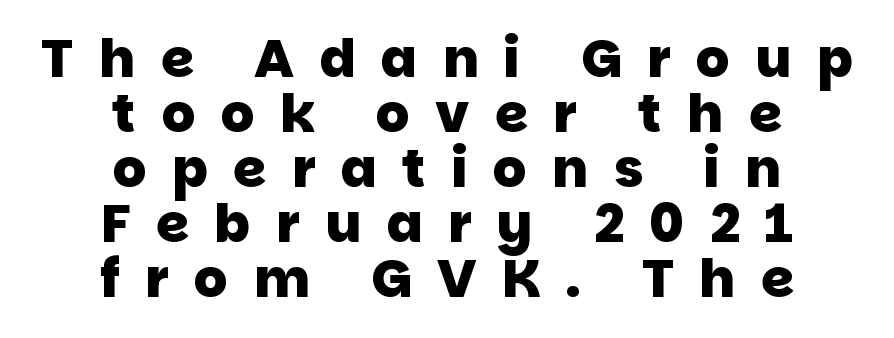
The image shows 53 px heavy sans-serif type; set centered, tight line spacing (1.04x), unusually wide letter spacing (+0.48 em), not underlined; low stroke contrast and a large x-height.
